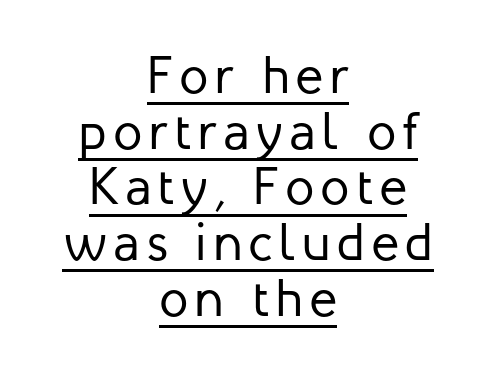
Q: Is the text bold? A: No.
Q: Is the text italic (slanted)? A: No, it is upright.
Q: Is the typeface a serif or a sans-serif typeface? A: Sans-serif.
Q: Is the text underlined? A: Yes.
Q: How is the paragraph aligned? A: Centered.
Q: Is the spacing between lines tight, normal or loose? A: Tight.
Q: Width (condensed, normal, or wide)? A: Normal.
Q: Stroke contrast? A: Low.
Q: x-height? A: Medium.
Q: Monospaced? A: No.
